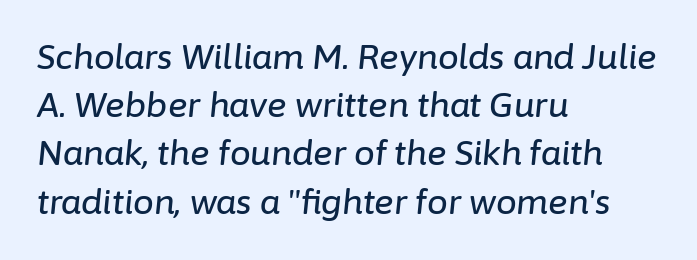
{"italic": "yes", "lean": "right", "slant_degrees": 6, "width": "normal", "stroke_contrast": "low", "x_height": "medium", "monospaced": "no", "underline": "no", "align": "left", "line_spacing": "normal", "line_spacing_ratio": 1.46, "letter_spacing": "normal", "letter_spacing_em": 0.0, "glyph_px": 33}
